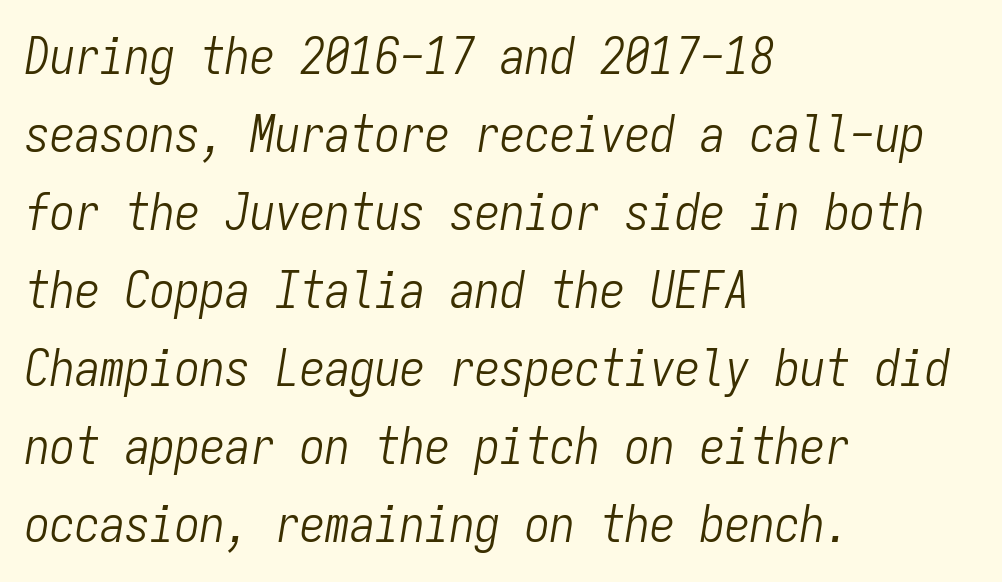
Q: Is the text bold? A: No.
Q: Is the text italic (slanted)? A: Yes, it leans right by about 9 degrees.
Q: Is the text underlined? A: No.
Q: How is the paragraph aligned? A: Left-aligned.
Q: Is the spacing between letters normal or unusually wide? A: Normal.
Q: Is the spacing between lines tight, normal or loose? A: Normal.
Q: Width (condensed, normal, or wide)? A: Condensed.
Q: Stroke contrast? A: Low.
Q: x-height? A: Medium.
Q: Monospaced? A: Yes.
